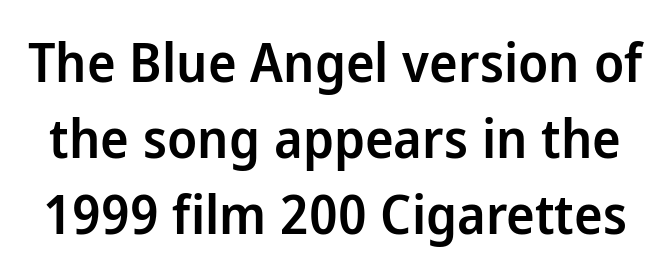
Q: Is the text bold? A: Semi-bold.
Q: Is the text italic (slanted)? A: No, it is upright.
Q: Is the typeface a serif or a sans-serif typeface? A: Sans-serif.
Q: Is the text underlined? A: No.
Q: Is the spacing between letters normal or unusually wide? A: Normal.
Q: Is the spacing between lines tight, normal or loose? A: Normal.
Q: Width (condensed, normal, or wide)? A: Normal.
Q: Stroke contrast? A: Low.
Q: x-height? A: Medium.
Q: Monospaced? A: No.
